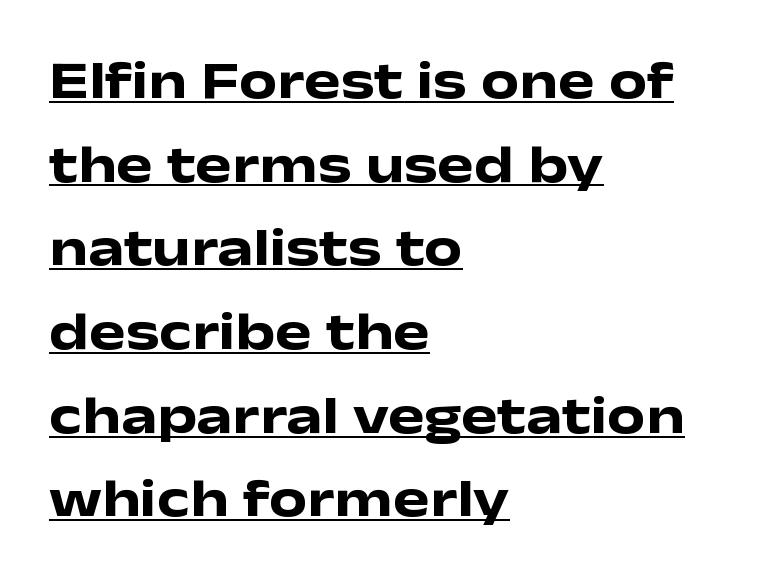
The image shows 54 px heavy, wide sans-serif type, upright; set left-aligned, normal line spacing (1.55x), normal letter spacing, underlined; low stroke contrast and a medium x-height.
